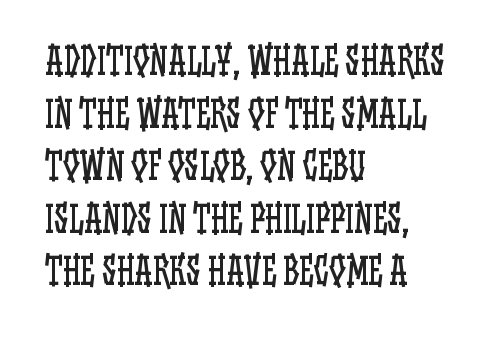
Summary of weight: not heavy and not bold. Horizontal bands of white between lines are of average thickness. Notice how the passage keeps a crisp vertical edge on the left only. Each row of text sits above clean, open space.
